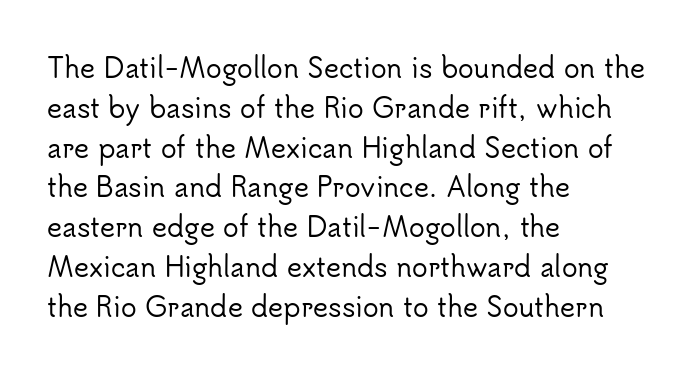
Q: Is the text italic (slanted)? A: No, it is upright.
Q: Is the text underlined? A: No.
Q: How is the paragraph aligned? A: Left-aligned.
Q: Is the spacing between letters normal or unusually wide? A: Normal.
Q: Is the spacing between lines tight, normal or loose? A: Normal.
